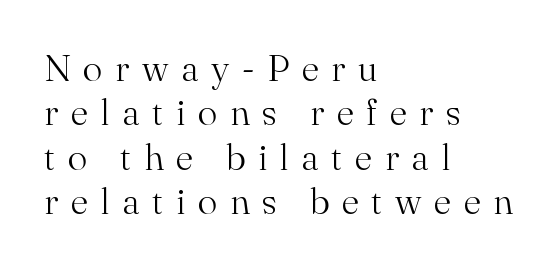
{"serif": "yes", "italic": "no", "bold": "no", "weight": "light", "width": "normal", "stroke_contrast": "medium", "x_height": "small", "monospaced": "no", "underline": "no", "align": "left", "line_spacing_ratio": 1.2, "letter_spacing": "wide", "letter_spacing_em": 0.34, "glyph_px": 37}
